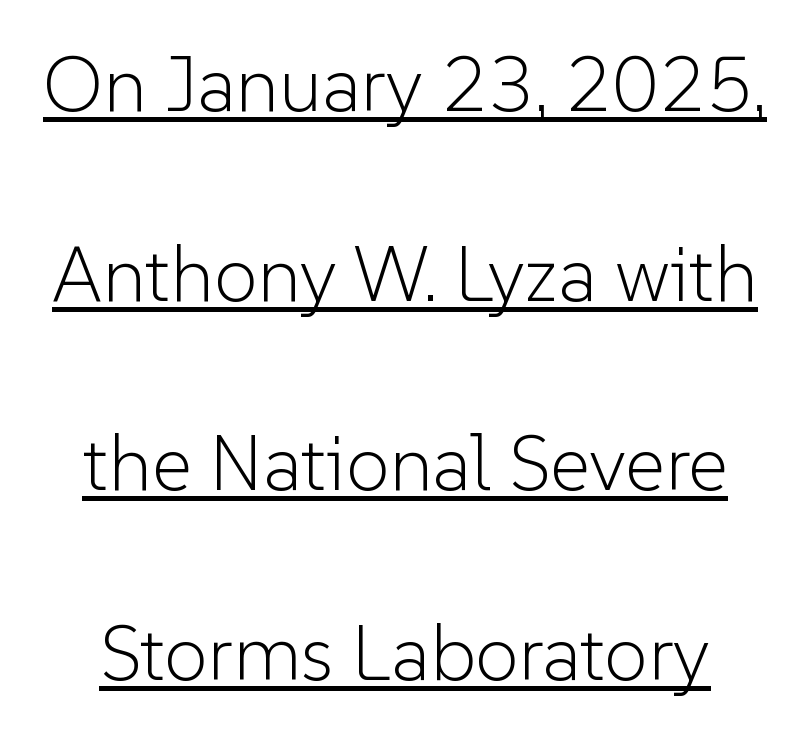
Q: Is the text bold? A: No.
Q: Is the text italic (slanted)? A: No, it is upright.
Q: Is the typeface a serif or a sans-serif typeface? A: Sans-serif.
Q: Is the text underlined? A: Yes.
Q: Is the spacing between letters normal or unusually wide? A: Normal.
Q: Is the spacing between lines tight, normal or loose? A: Loose.
Q: Width (condensed, normal, or wide)? A: Normal.
Q: Stroke contrast? A: Low.
Q: x-height? A: Medium.
Q: Monospaced? A: No.
